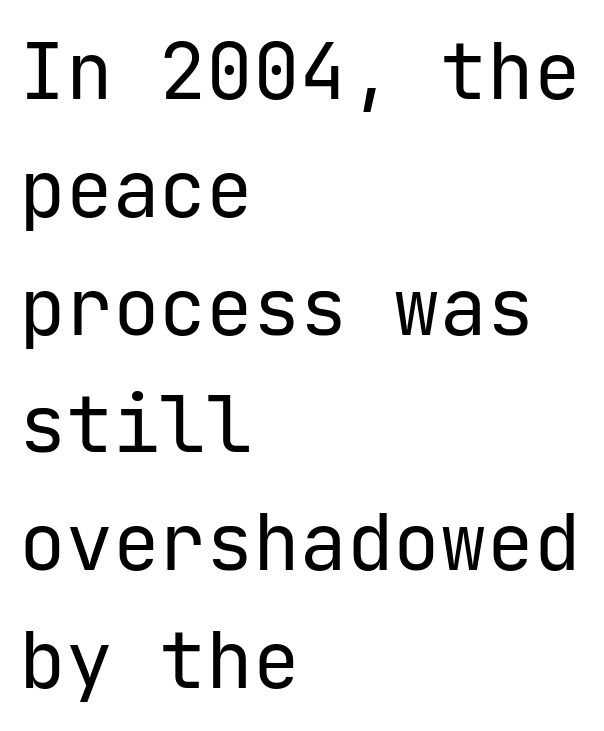
{"serif": "no", "italic": "no", "bold": "no", "weight": "regular", "width": "normal", "stroke_contrast": "low", "x_height": "medium", "underline": "no", "align": "left", "line_spacing": "normal", "line_spacing_ratio": 1.51, "letter_spacing": "normal", "letter_spacing_em": 0.0, "glyph_px": 78}
